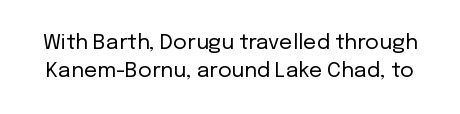
Q: Is the text bold? A: No.
Q: Is the text italic (slanted)? A: No, it is upright.
Q: Is the text underlined? A: No.
Q: Is the spacing between letters normal or unusually wide? A: Normal.
Q: Is the spacing between lines tight, normal or loose? A: Normal.
